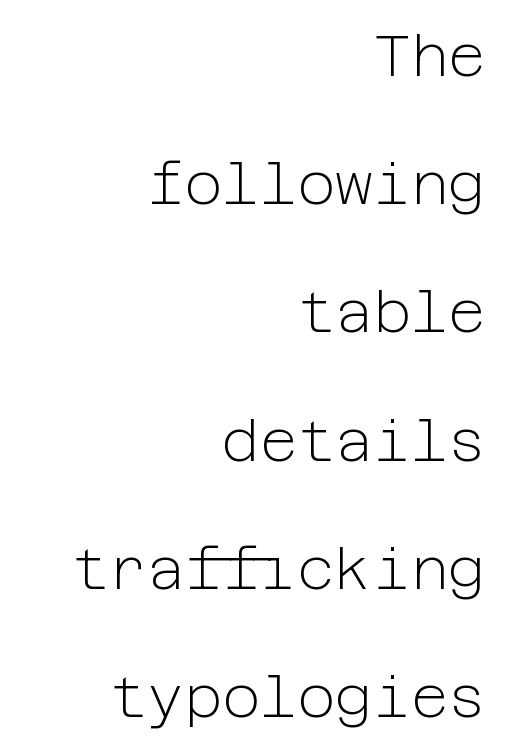
Q: Is the text bold? A: No.
Q: Is the text italic (slanted)? A: No, it is upright.
Q: Is the typeface a serif or a sans-serif typeface? A: Sans-serif.
Q: Is the text underlined? A: No.
Q: How is the paragraph aligned? A: Right-aligned.
Q: Is the spacing between letters normal or unusually wide? A: Normal.
Q: Is the spacing between lines tight, normal or loose? A: Loose.
Q: Width (condensed, normal, or wide)? A: Normal.
Q: Stroke contrast? A: Low.
Q: x-height? A: Medium.
